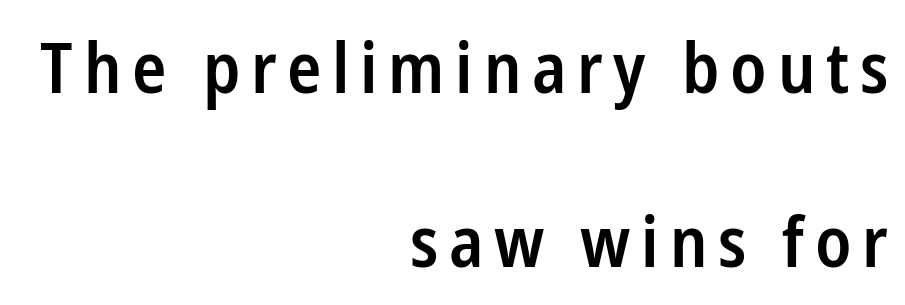
These lines are set flush right with a ragged left edge. How would I describe the line gaps? Wide and relaxed. This rendering employs a face without finishing strokes, i.e., a sans-serif. The font is running at a semibold setting, under full bold.
